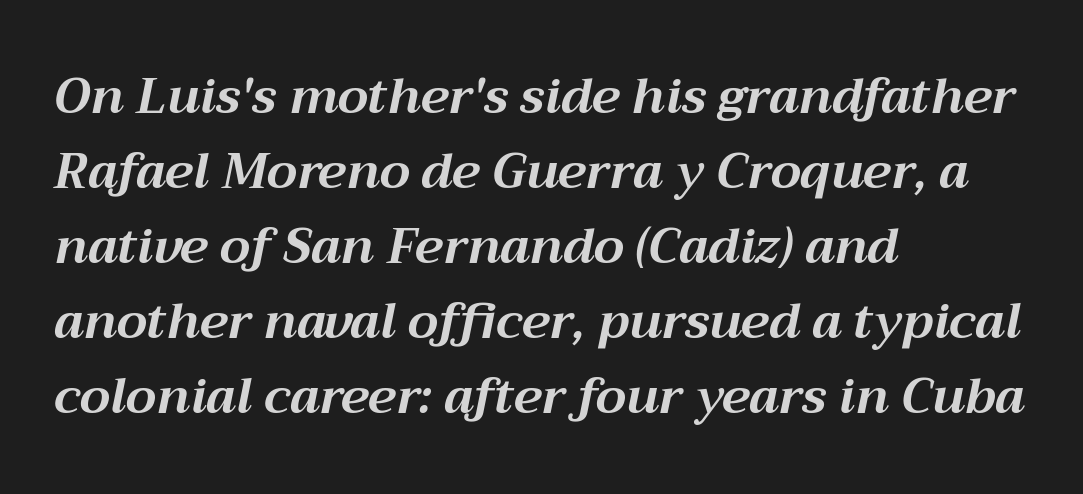
Note the varied advance widths — an 'i' is clearly narrower than an 'm'. Strong, thick strokes mark this as bold type. This sample keeps an unexceptional amount of space between lines. Spacing between characters is what you'd get straight out of the box.
